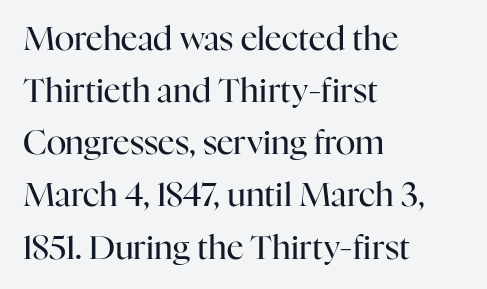
The image shows 33 px regular-weight serif type, upright; set left-aligned, normal line spacing (1.58x), normal letter spacing, not underlined; high stroke contrast and a medium x-height.
